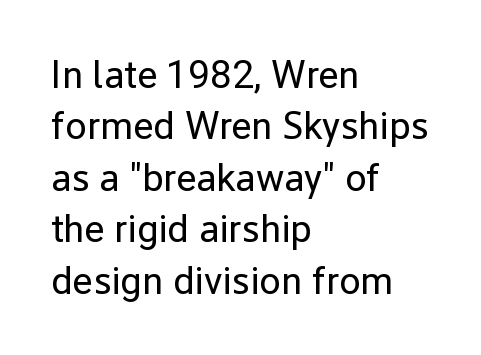
The image shows 39 px regular-weight sans-serif type, upright; set left-aligned, normal line spacing (1.32x), normal letter spacing, not underlined; low stroke contrast and a medium x-height.
